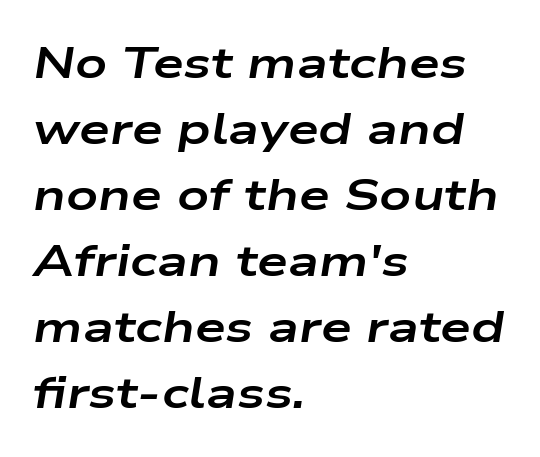
How would I describe the line gaps? Plain and ordinary. Character widths vary here, with narrow letters taking less room than wide ones. The foot of each line stays bare and open. Style check: oblique. Teacher's note: observe the even left margin — that is flush-left alignment.
